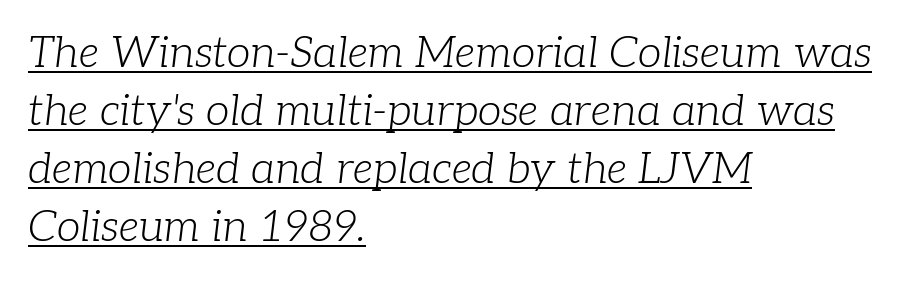
Varying glyph widths throughout — classic text-font behaviour. The letters look calm and open, with moderate or lighter stems. The typesetter has applied underlining to the passage shown. These lines stack with their left ends in a neat column. Students, observe: this is what conventionally led text looks like. The typography opts for an oblique posture over an upright one.
